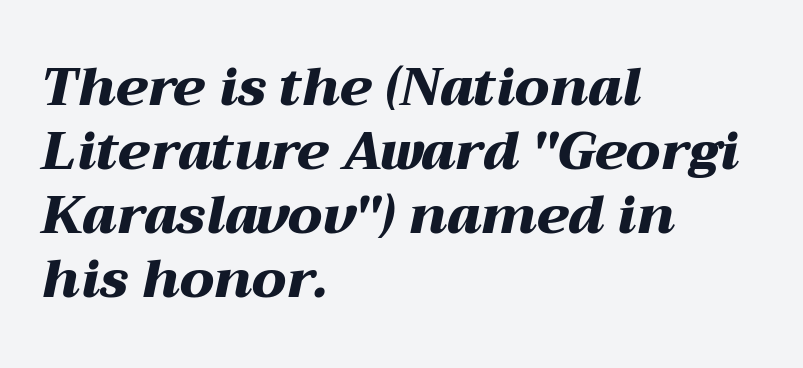
{"italic": "yes", "lean": "right", "slant_degrees": 12, "bold": "yes", "weight": "heavy", "width": "wide", "stroke_contrast": "medium", "x_height": "medium", "monospaced": "no", "underline": "no", "align": "left", "line_spacing_ratio": 1.21, "letter_spacing": "normal", "letter_spacing_em": 0.0, "glyph_px": 53}
